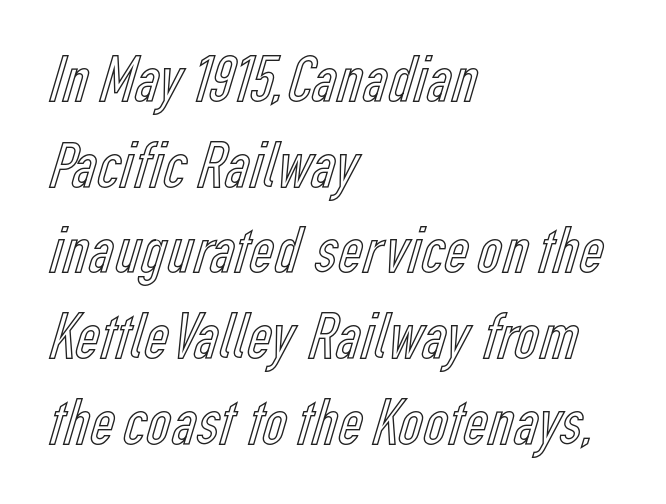
The image shows 68 px condensed type; set left-aligned, normal line spacing (1.26x), normal letter spacing, not underlined; a medium x-height.
